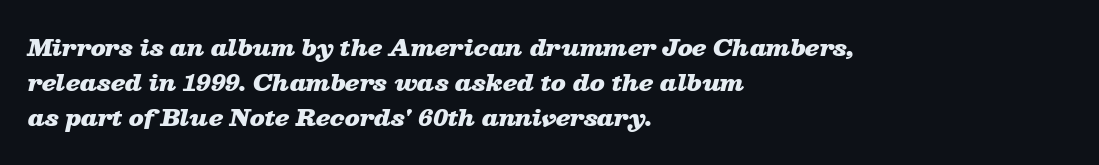
{"italic": "yes", "lean": "right", "slant_degrees": 13, "bold": "yes", "underline": "no", "align": "left", "line_spacing": "normal", "line_spacing_ratio": 1.6, "letter_spacing": "normal", "letter_spacing_em": 0.0, "glyph_px": 22}
